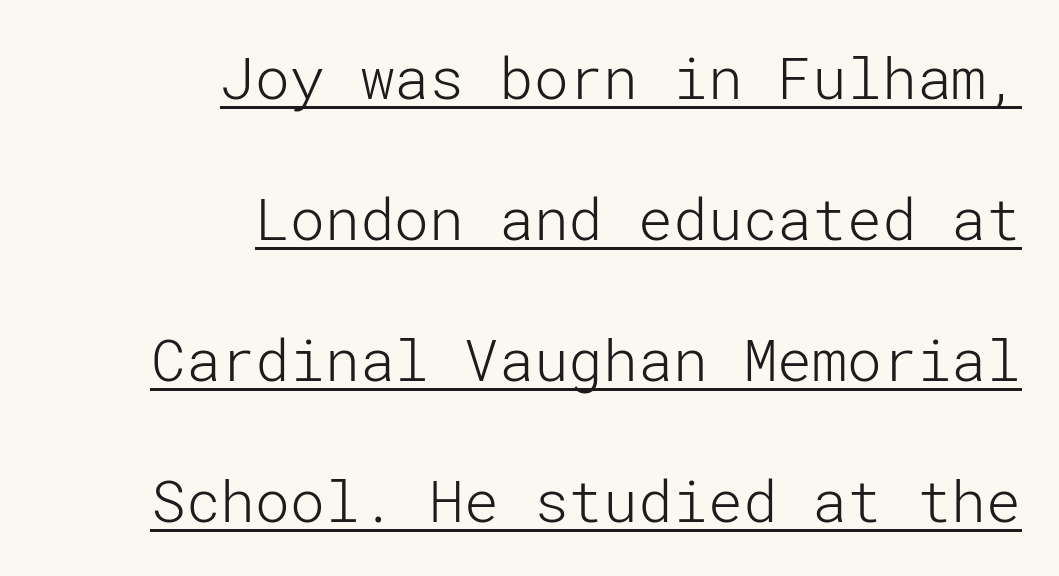
The image shows 58 px light sans-serif type, upright; set right-aligned, loose line spacing (2.43x), normal letter spacing, underlined; low stroke contrast and a medium x-height.
